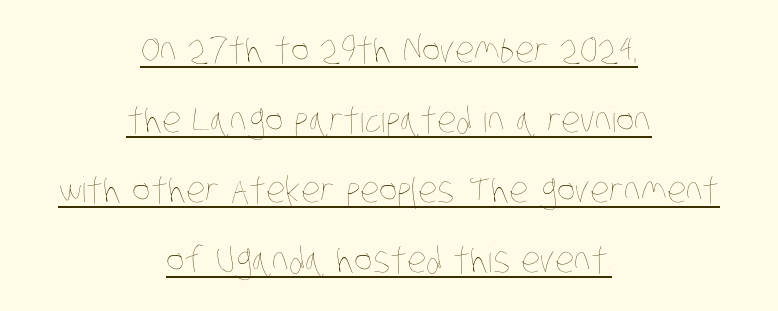
The image shows 35 px thin, condensed type; set centered, loose line spacing (2.0x), normal letter spacing, underlined; low stroke contrast and a large x-height.
